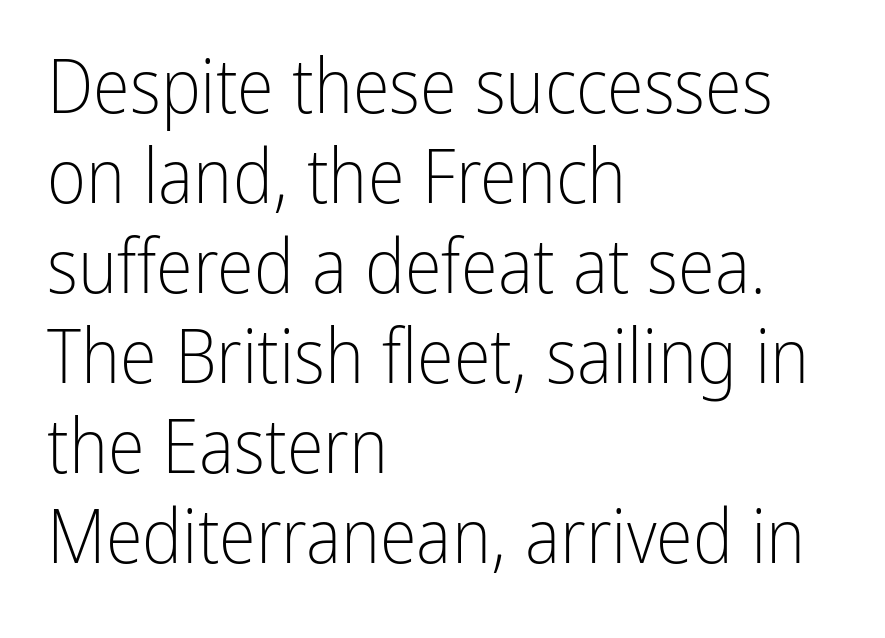
Note: no serifs on the glyphs. Glance below the letters and you will spot only blank space. Character widths vary here, with narrow letters taking less room than wide ones. Does the copy run flush right? No — it runs flush left.
